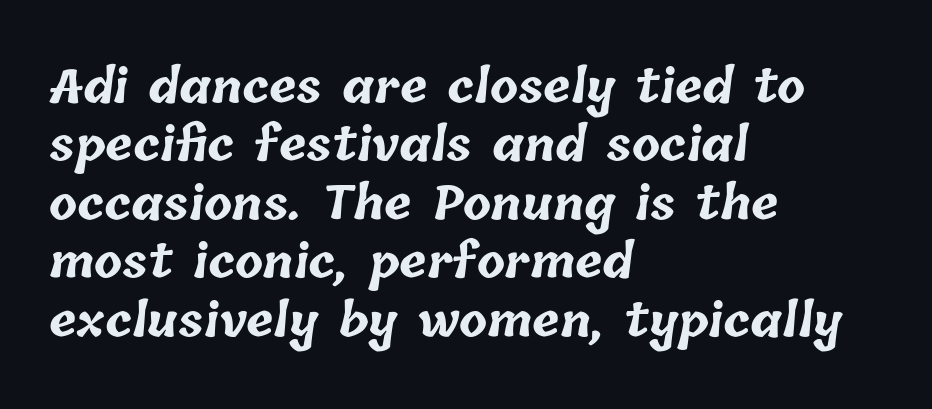
The image shows 46 px bold type; set left-aligned, normal line spacing (1.27x), normal letter spacing, not underlined; low stroke contrast and a medium x-height.
